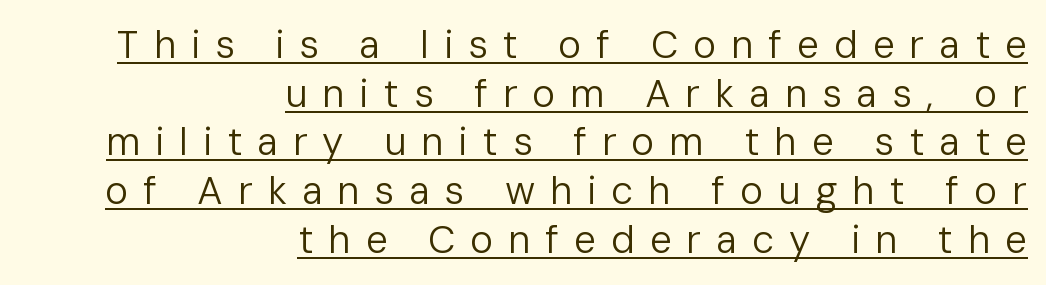
{"serif": "no", "italic": "no", "bold": "no", "weight": "regular", "width": "normal", "stroke_contrast": "low", "x_height": "medium", "monospaced": "no", "underline": "yes", "align": "right", "line_spacing": "normal", "line_spacing_ratio": 1.25, "letter_spacing": "wide", "letter_spacing_em": 0.38, "glyph_px": 39}
